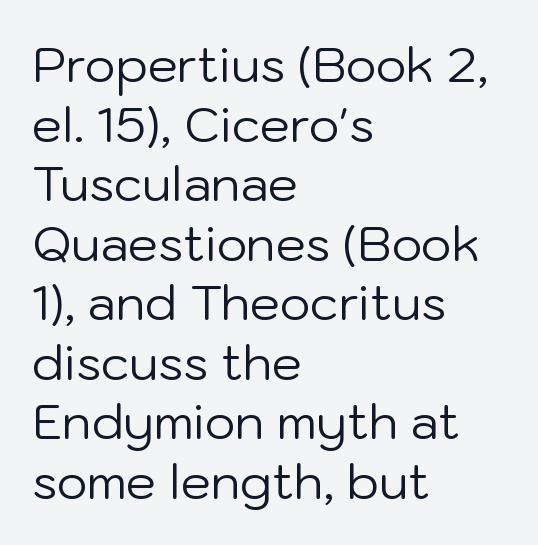
Does extra space separate the letters? No, they use regular spacing. Serif or sans? Sans — the stroke terminals are bare. The rendering uses natural spacing where letterforms have individual widths. The string is rendered with underlining switched off. Stems and bowls with no extra thickness — not bold.
